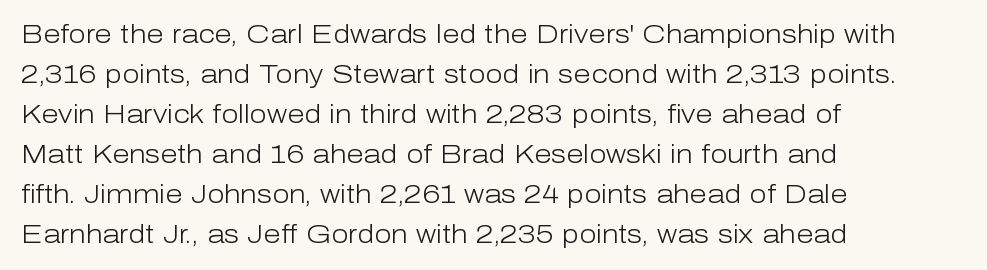
{"italic": "no", "bold": "no", "underline": "no", "align": "left", "line_spacing": "normal", "line_spacing_ratio": 1.6, "letter_spacing": "normal", "letter_spacing_em": 0.0, "glyph_px": 25}
